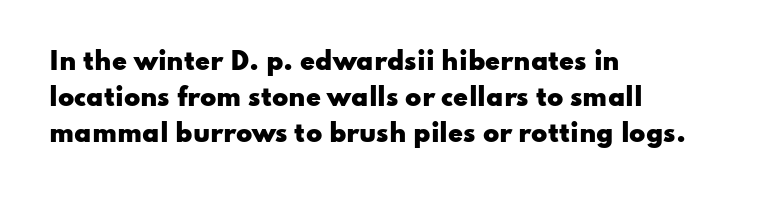
{"italic": "no", "bold": "yes", "underline": "no", "align": "left", "line_spacing": "normal", "line_spacing_ratio": 1.51, "letter_spacing": "normal", "letter_spacing_em": 0.0, "glyph_px": 24}
